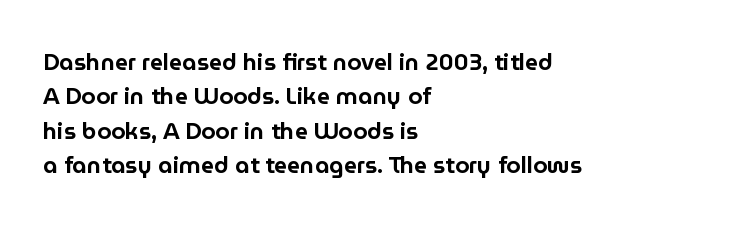
Q: Is the text italic (slanted)? A: No, it is upright.
Q: Is the text underlined? A: No.
Q: How is the paragraph aligned? A: Left-aligned.
Q: Is the spacing between letters normal or unusually wide? A: Normal.
Q: Is the spacing between lines tight, normal or loose? A: Normal.
